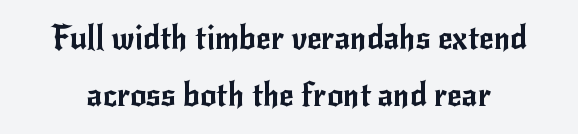
Q: Is the text italic (slanted)? A: No, it is upright.
Q: Is the typeface a serif or a sans-serif typeface? A: Sans-serif.
Q: Is the text underlined? A: No.
Q: Is the spacing between letters normal or unusually wide? A: Normal.
Q: Width (condensed, normal, or wide)? A: Normal.
Q: Stroke contrast? A: Low.
Q: x-height? A: Small.
Q: Monospaced? A: No.
